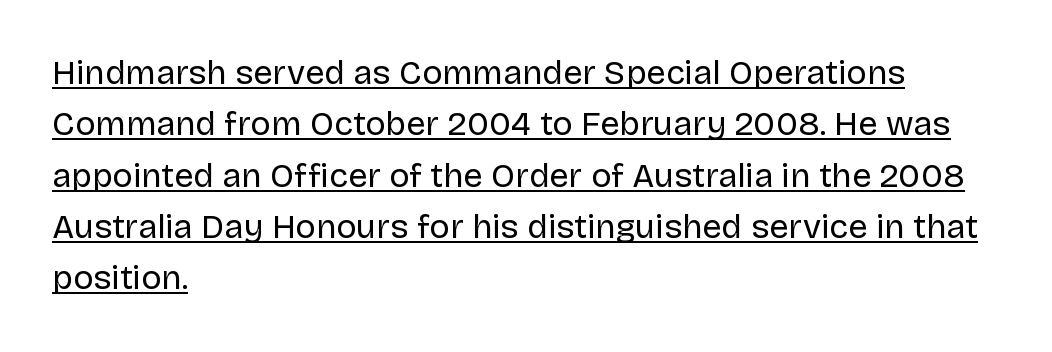
No letter is thick-stroked: the sample isn't bold. These lines sit exactly where default settings would place them. No italicization has been applied; the sample stays upright. Underline: present.
